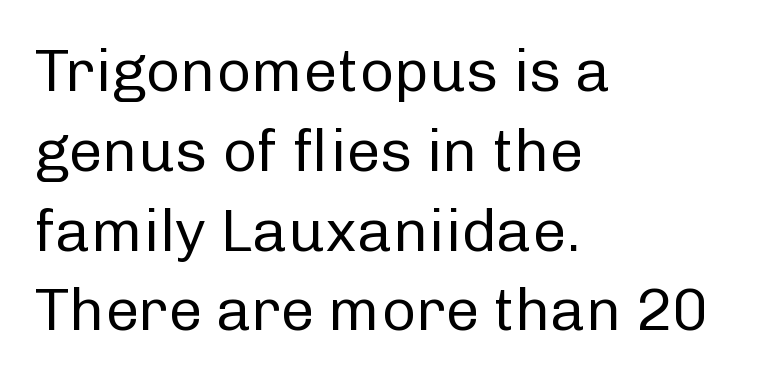
{"serif": "no", "italic": "no", "bold": "no", "weight": "regular", "width": "normal", "stroke_contrast": "low", "x_height": "medium", "monospaced": "no", "underline": "no", "align": "left", "line_spacing": "normal", "line_spacing_ratio": 1.33, "letter_spacing": "normal", "letter_spacing_em": 0.0, "glyph_px": 60}
